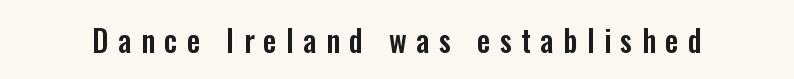
The image shows 30 px condensed sans-serif type, upright; set unusually wide letter spacing (+0.31 em), not underlined; low stroke contrast and a medium x-height.
